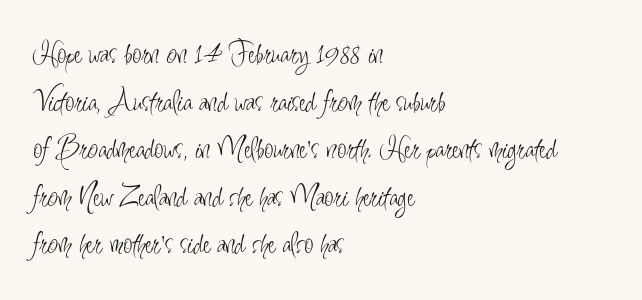
Q: Is the text bold? A: No.
Q: Is the typeface a serif or a sans-serif typeface? A: Sans-serif.
Q: Is the text underlined? A: No.
Q: How is the paragraph aligned? A: Left-aligned.
Q: Is the spacing between letters normal or unusually wide? A: Normal.
Q: Is the spacing between lines tight, normal or loose? A: Normal.
Q: Width (condensed, normal, or wide)? A: Condensed.
Q: Stroke contrast? A: Low.
Q: x-height? A: Small.
Q: Monospaced? A: No.
